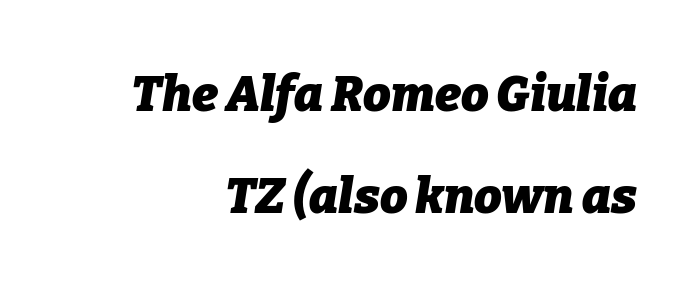
Does extra space separate the letters? No, they use regular spacing. Visually the block forms a straight wall on the right and a jagged coastline on the left. Is this a fixed-width face? No — the glyphs have proportional, varying widths. Its strokes are broad and dark, the hallmark of bold type. Quick note: italic. Quick note: interline space is abundant.
